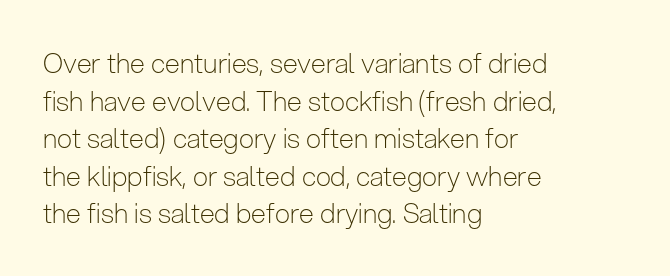
Notice how the stems are strictly vertical — no italics here. A bare baseline throughout the passage. Inter-character spacing is left at the font's built-in metrics. Vertical spacing — default. The ragged edge is on the right, which tells us the setting is flush left. The font sits on the lighter half of the weight spectrum, regular included.
